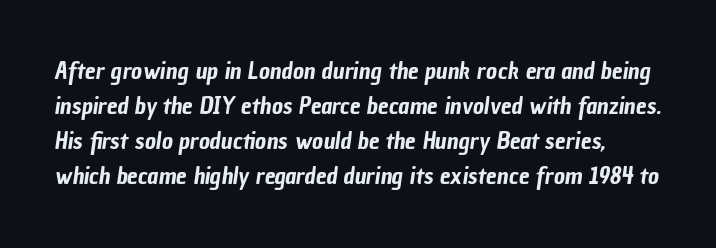
Q: Is the text underlined? A: No.
Q: Is the spacing between letters normal or unusually wide? A: Normal.
Q: Is the spacing between lines tight, normal or loose? A: Normal.
